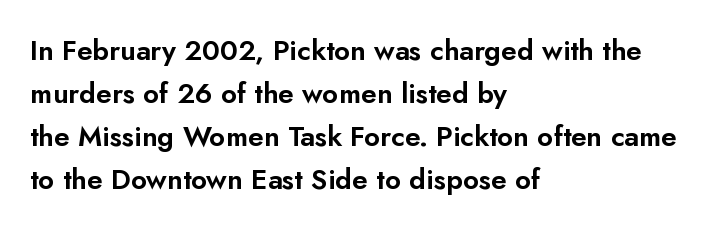
Q: Is the text italic (slanted)? A: No, it is upright.
Q: Is the typeface a serif or a sans-serif typeface? A: Sans-serif.
Q: Is the text underlined? A: No.
Q: How is the paragraph aligned? A: Left-aligned.
Q: Is the spacing between letters normal or unusually wide? A: Normal.
Q: Is the spacing between lines tight, normal or loose? A: Normal.
Q: Width (condensed, normal, or wide)? A: Normal.
Q: Stroke contrast? A: Low.
Q: x-height? A: Small.
Q: Monospaced? A: No.
